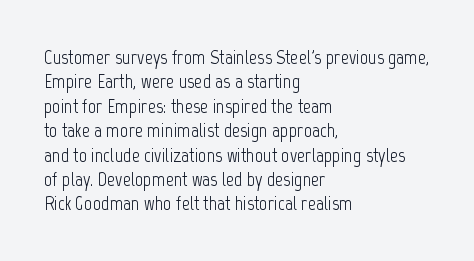
Q: Is the text bold? A: No.
Q: Is the text italic (slanted)? A: No, it is upright.
Q: Is the text underlined? A: No.
Q: How is the paragraph aligned? A: Left-aligned.
Q: Is the spacing between letters normal or unusually wide? A: Normal.
